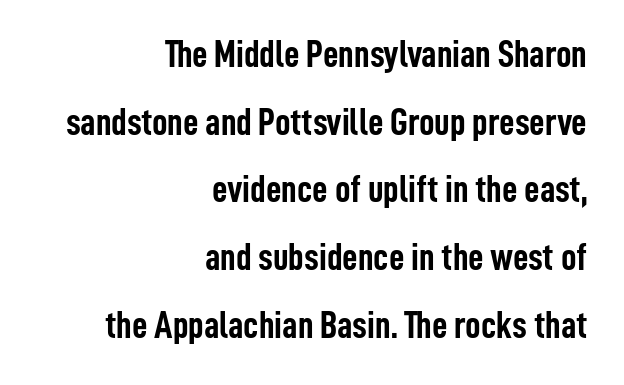
The image shows 38 px semibold, condensed sans-serif type, upright; set right-aligned, line spacing 1.78x, normal letter spacing, not underlined; low stroke contrast and a medium x-height.
